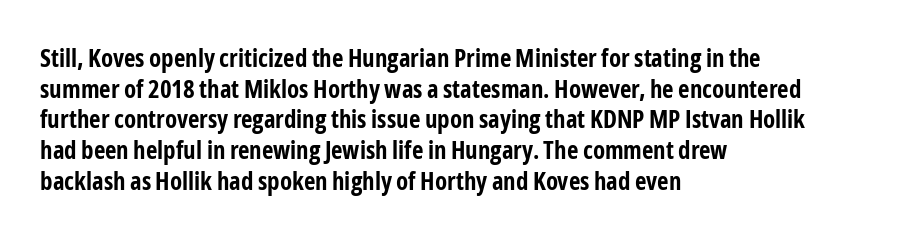
In CSS terms this would be text-align: left. Anything drawn beneath the words? Only blank space. Posture: upright roman. As a designer I'd log this as weight 700, bold.
